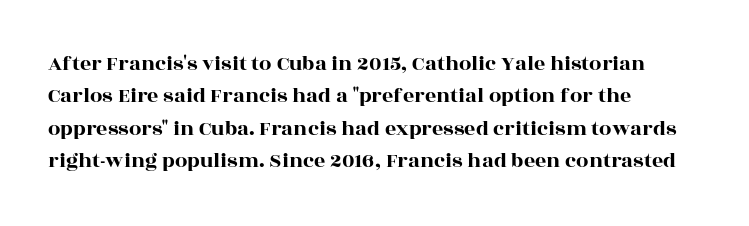
{"italic": "no", "underline": "no", "align": "left", "line_spacing": "normal", "line_spacing_ratio": 1.47, "letter_spacing": "normal", "letter_spacing_em": 0.0, "glyph_px": 22}
